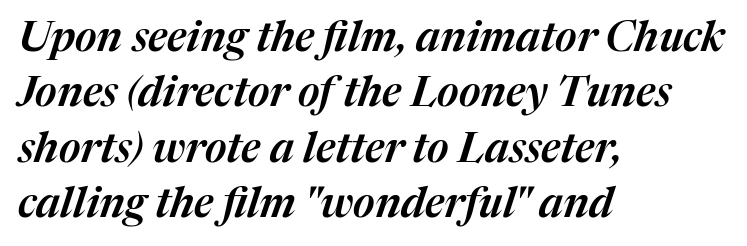
The image shows 42 px text type, italic (leaning right); set left-aligned, normal line spacing (1.32x), normal letter spacing, not underlined; medium stroke contrast and a medium x-height.
